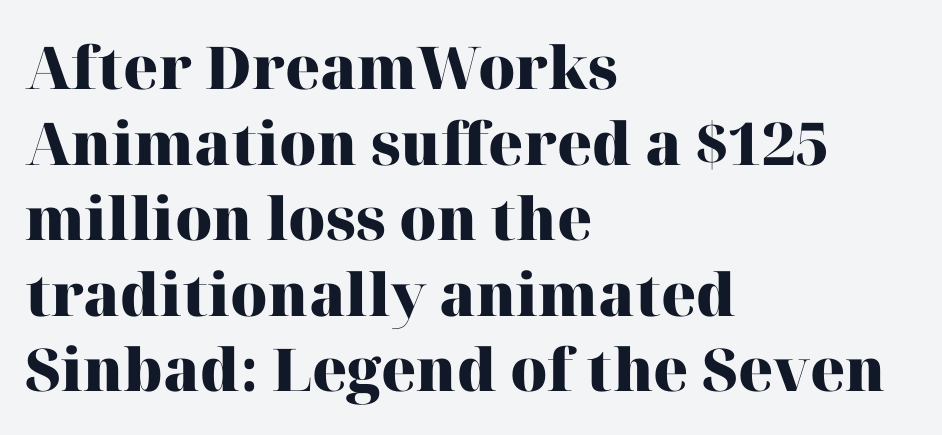
Q: Is the text bold? A: Yes.
Q: Is the text italic (slanted)? A: No, it is upright.
Q: Is the typeface a serif or a sans-serif typeface? A: Serif.
Q: Is the text underlined? A: No.
Q: How is the paragraph aligned? A: Left-aligned.
Q: Is the spacing between letters normal or unusually wide? A: Normal.
Q: Is the spacing between lines tight, normal or loose? A: Normal.
Q: Width (condensed, normal, or wide)? A: Normal.
Q: Stroke contrast? A: High.
Q: x-height? A: Medium.
Q: Monospaced? A: No.
